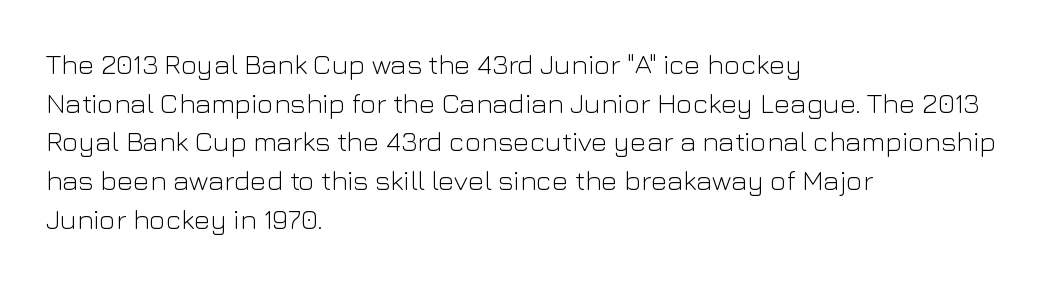
Q: Is the text bold? A: No.
Q: Is the text italic (slanted)? A: No, it is upright.
Q: Is the typeface a serif or a sans-serif typeface? A: Sans-serif.
Q: Is the text underlined? A: No.
Q: How is the paragraph aligned? A: Left-aligned.
Q: Is the spacing between letters normal or unusually wide? A: Normal.
Q: Is the spacing between lines tight, normal or loose? A: Normal.
Q: Width (condensed, normal, or wide)? A: Normal.
Q: Stroke contrast? A: Low.
Q: x-height? A: Medium.
Q: Monospaced? A: No.
